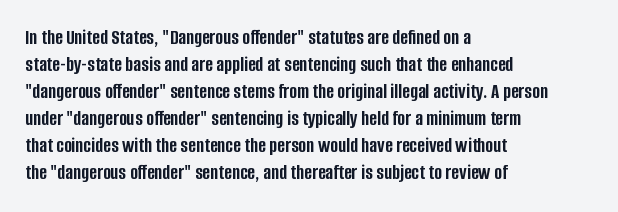
The image shows 21 px bold type, upright; set left-aligned, normal line spacing (1.29x), normal letter spacing, not underlined.
